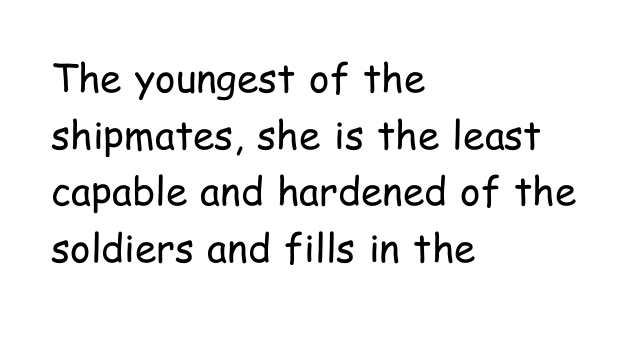
Q: Is the text bold? A: No.
Q: Is the text italic (slanted)? A: No, it is upright.
Q: Is the typeface a serif or a sans-serif typeface? A: Sans-serif.
Q: Is the text underlined? A: No.
Q: How is the paragraph aligned? A: Left-aligned.
Q: Is the spacing between letters normal or unusually wide? A: Normal.
Q: Is the spacing between lines tight, normal or loose? A: Normal.
Q: Width (condensed, normal, or wide)? A: Condensed.
Q: Stroke contrast? A: Low.
Q: x-height? A: Medium.
Q: Monospaced? A: No.
